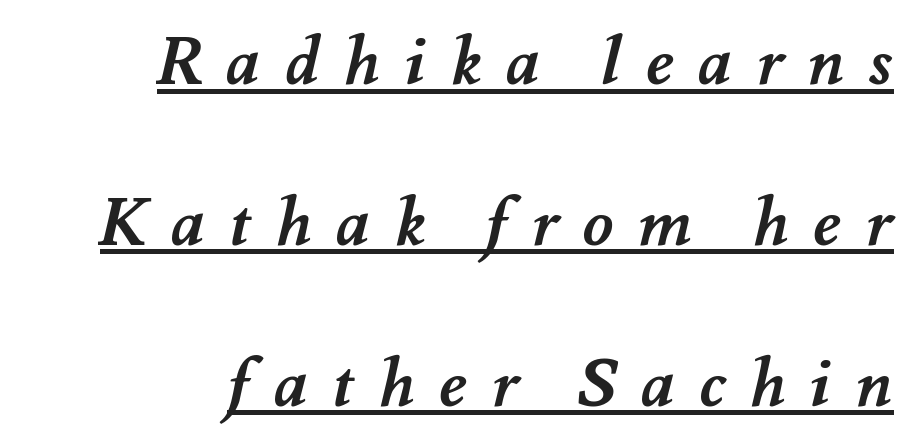
The designer dialed line spacing up above the default. There is plenty of visible air inserted between adjacent glyphs. Is the block centered? No — it sits flush against the right margin. As a designer I'd log this as weight 700, bold. The rendering uses the underline text-decoration. Character widths vary here, with narrow letters taking less room than wide ones.
